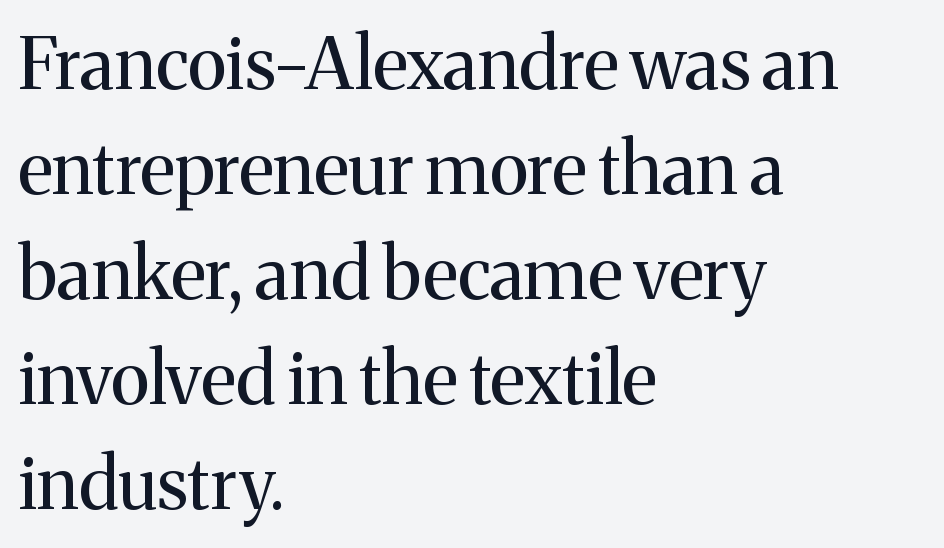
The image shows 72 px regular-weight serif type, upright; set left-aligned, normal line spacing (1.46x), normal letter spacing, not underlined; medium stroke contrast and a medium x-height.
